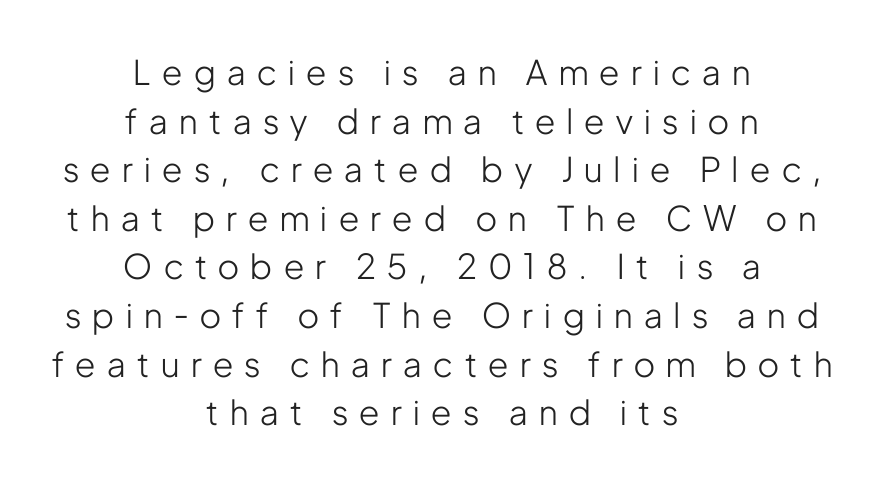
Q: Is the text bold? A: No.
Q: Is the text italic (slanted)? A: No, it is upright.
Q: Is the typeface a serif or a sans-serif typeface? A: Sans-serif.
Q: Is the text underlined? A: No.
Q: How is the paragraph aligned? A: Centered.
Q: Is the spacing between letters normal or unusually wide? A: Unusually wide.
Q: Is the spacing between lines tight, normal or loose? A: Normal.
Q: Width (condensed, normal, or wide)? A: Condensed.
Q: Stroke contrast? A: Low.
Q: x-height? A: Medium.
Q: Monospaced? A: No.
